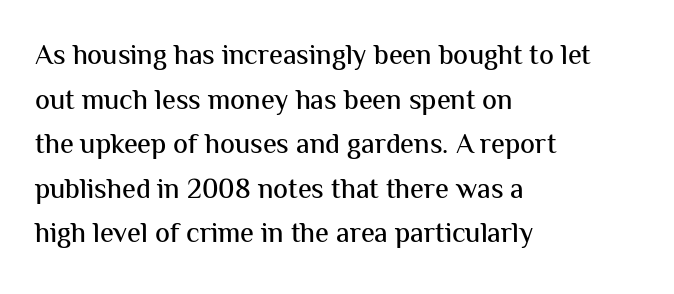
The face used here is rendered with its standard letterfit. Is there much room between lines? A standard amount, neither cramped nor airy. The passage shown is typeset with a sans-serif family. The gap between lines stays unmarked. No italicization has been applied; the sample stays upright. Do the characters align in a grid? No, the font is proportional.
